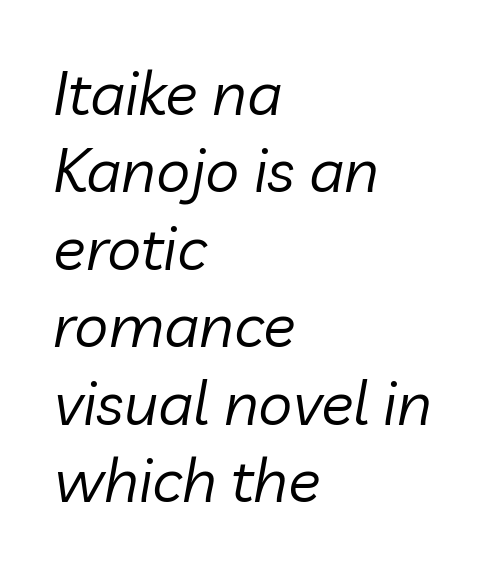
{"italic": "yes", "lean": "right", "slant_degrees": 10, "bold": "no", "weight": "regular", "width": "normal", "stroke_contrast": "low", "x_height": "medium", "monospaced": "no", "underline": "no", "align": "left", "line_spacing": "normal", "line_spacing_ratio": 1.27, "letter_spacing": "normal", "letter_spacing_em": 0.0, "glyph_px": 61}
